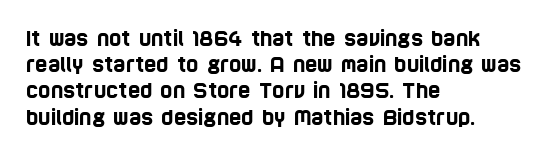
Visually the block forms a straight wall on the left and a jagged coastline on the right. Whoever set this chose a conventional vertical rhythm. The words here are not underlined. Short note: letters normally spaced.
